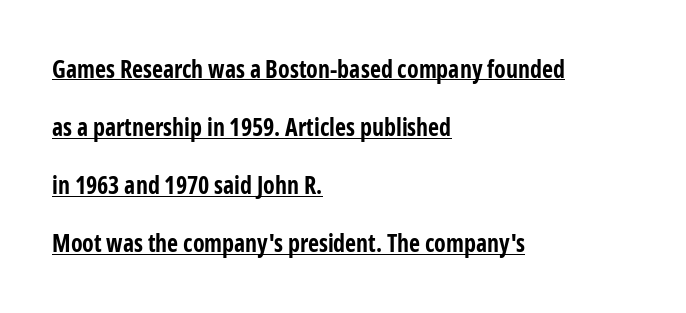
Notice how a bar underscores the lettering throughout. Caption: multi-line text, flush left, ragged right. Leading: increased. Compared with typical body copy, the letter spacing here is the same.
